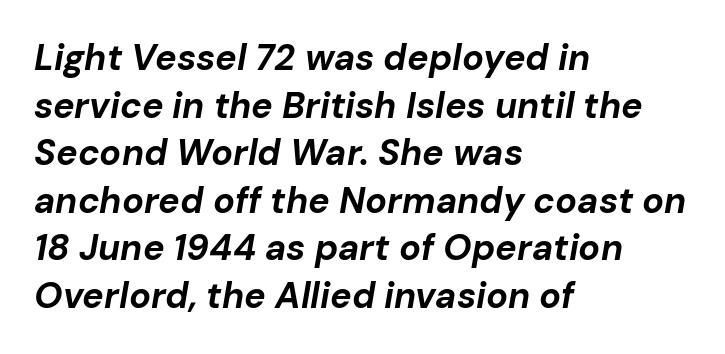
Q: Is the text bold? A: Yes.
Q: Is the text italic (slanted)? A: Yes, it leans right by about 10 degrees.
Q: Is the text underlined? A: No.
Q: How is the paragraph aligned? A: Left-aligned.
Q: Is the spacing between letters normal or unusually wide? A: Normal.
Q: Is the spacing between lines tight, normal or loose? A: Normal.
Q: Width (condensed, normal, or wide)? A: Normal.
Q: Stroke contrast? A: Low.
Q: x-height? A: Medium.
Q: Monospaced? A: No.
